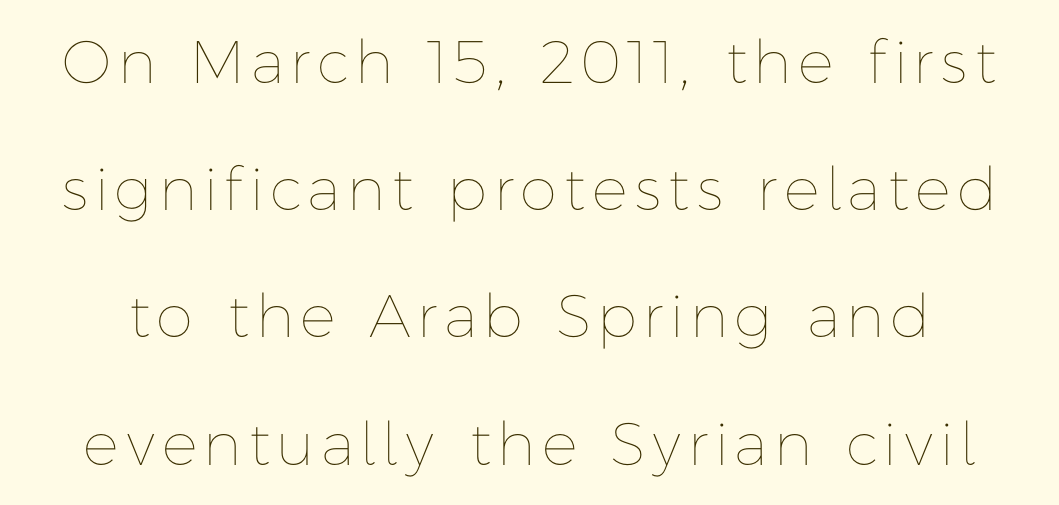
Q: Is the text bold? A: No.
Q: Is the text italic (slanted)? A: No, it is upright.
Q: Is the text underlined? A: No.
Q: Is the spacing between lines tight, normal or loose? A: Loose.
Q: Width (condensed, normal, or wide)? A: Normal.
Q: Stroke contrast? A: Low.
Q: x-height? A: Medium.
Q: Monospaced? A: No.
